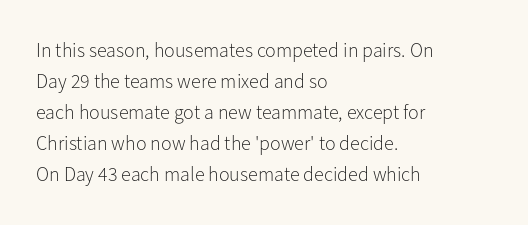
{"italic": "no", "bold": "no", "underline": "no", "align": "left", "line_spacing": "normal", "line_spacing_ratio": 1.55, "letter_spacing": "normal", "letter_spacing_em": 0.0, "glyph_px": 20}
